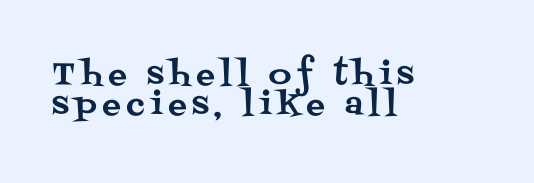
{"serif": "yes", "italic": "no", "width": "normal", "stroke_contrast": "medium", "x_height": "large", "monospaced": "no", "underline": "no", "align": "left", "line_spacing": "tight", "line_spacing_ratio": 0.98, "glyph_px": 31}
